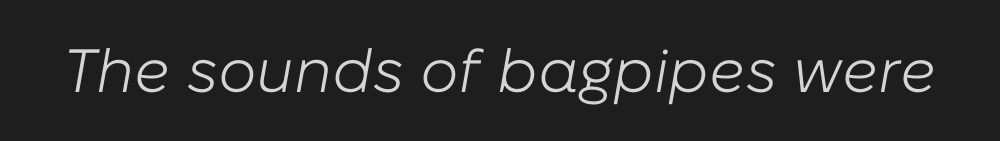
{"italic": "yes", "lean": "right", "slant_degrees": 10, "bold": "no", "weight": "light", "width": "normal", "stroke_contrast": "low", "x_height": "medium", "monospaced": "no", "underline": "no", "letter_spacing": "normal", "letter_spacing_em": 0.0, "glyph_px": 61}
